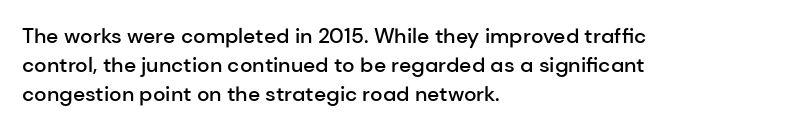
Q: Is the text bold? A: Semi-bold.
Q: Is the text italic (slanted)? A: No, it is upright.
Q: Is the text underlined? A: No.
Q: How is the paragraph aligned? A: Left-aligned.
Q: Is the spacing between letters normal or unusually wide? A: Normal.
Q: Is the spacing between lines tight, normal or loose? A: Normal.
